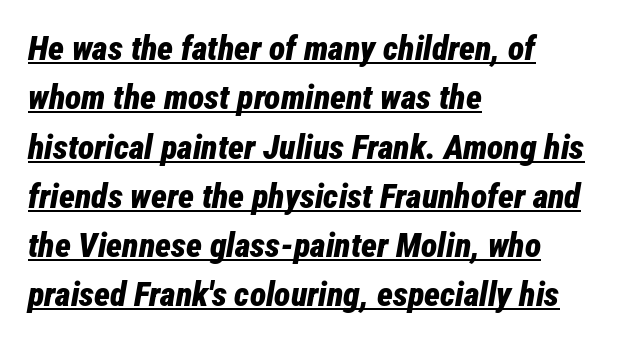
{"italic": "yes", "lean": "right", "slant_degrees": 12, "bold": "yes", "weight": "bold", "width": "condensed", "stroke_contrast": "low", "x_height": "medium", "monospaced": "no", "underline": "yes", "align": "left", "line_spacing": "normal", "line_spacing_ratio": 1.45, "letter_spacing": "normal", "letter_spacing_em": 0.0, "glyph_px": 34}
